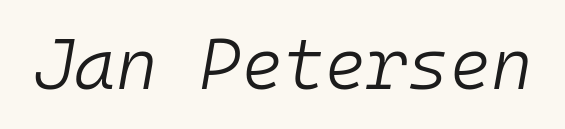
Q: Is the text bold? A: No.
Q: Is the text italic (slanted)? A: Yes, it leans right by about 10 degrees.
Q: Is the text underlined? A: No.
Q: Is the spacing between letters normal or unusually wide? A: Normal.
Q: Width (condensed, normal, or wide)? A: Normal.
Q: Stroke contrast? A: Low.
Q: x-height? A: Medium.
Q: Monospaced? A: Yes.
